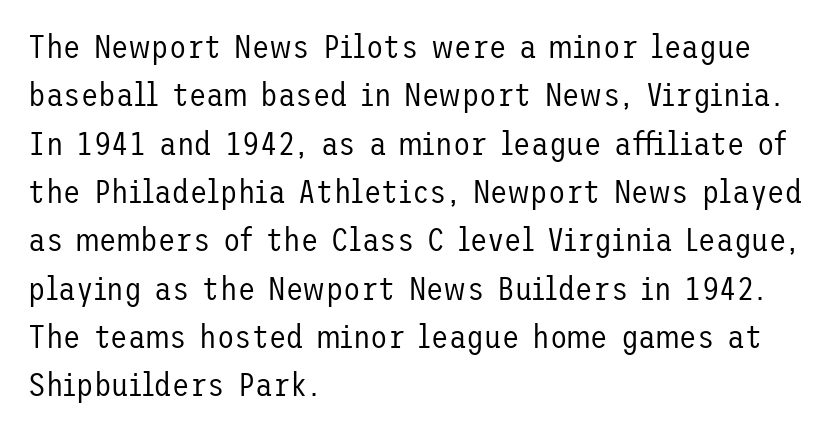
Q: Is the text bold? A: No.
Q: Is the text italic (slanted)? A: No, it is upright.
Q: Is the typeface a serif or a sans-serif typeface? A: Sans-serif.
Q: Is the text underlined? A: No.
Q: How is the paragraph aligned? A: Left-aligned.
Q: Is the spacing between letters normal or unusually wide? A: Normal.
Q: Is the spacing between lines tight, normal or loose? A: Normal.
Q: Width (condensed, normal, or wide)? A: Normal.
Q: Stroke contrast? A: Low.
Q: x-height? A: Medium.
